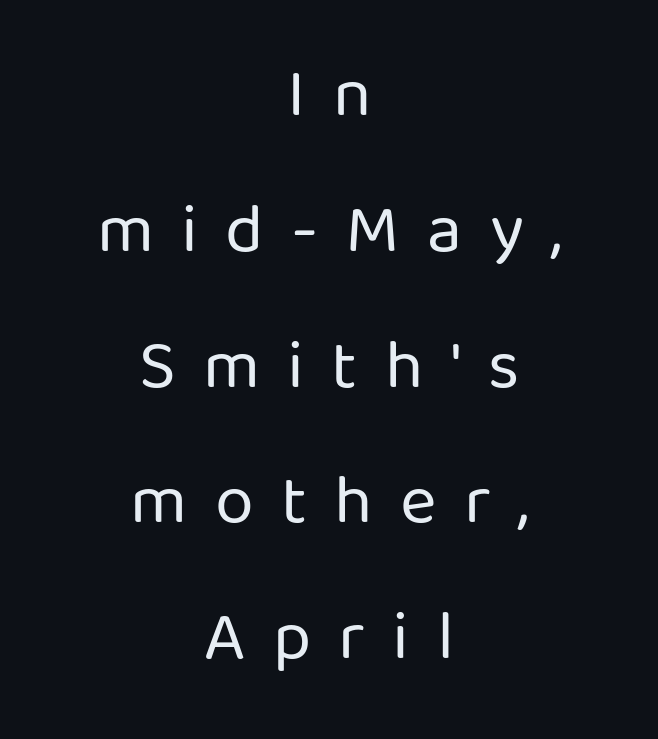
{"serif": "no", "italic": "no", "bold": "no", "weight": "regular", "width": "normal", "stroke_contrast": "low", "x_height": "medium", "monospaced": "no", "underline": "no", "align": "center", "line_spacing": "loose", "line_spacing_ratio": 1.94, "letter_spacing": "wide", "letter_spacing_em": 0.39, "glyph_px": 70}
